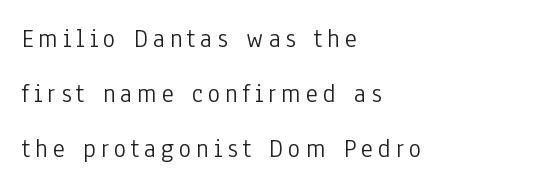
Weight: in the light-to-regular range. Rendered with straight, roman letterforms. Which margin do the lines hug? The left one — the right edge is uneven. Honestly, there is no underline to notice here at all.
